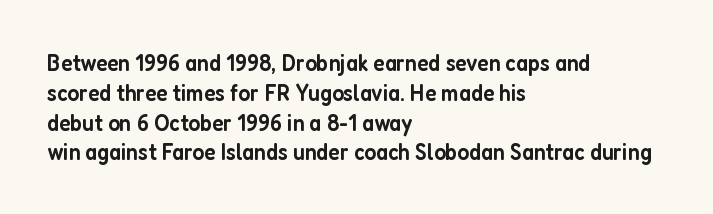
Q: Is the text bold? A: Semi-bold.
Q: Is the text italic (slanted)? A: No, it is upright.
Q: Is the text underlined? A: No.
Q: How is the paragraph aligned? A: Left-aligned.
Q: Is the spacing between letters normal or unusually wide? A: Normal.
